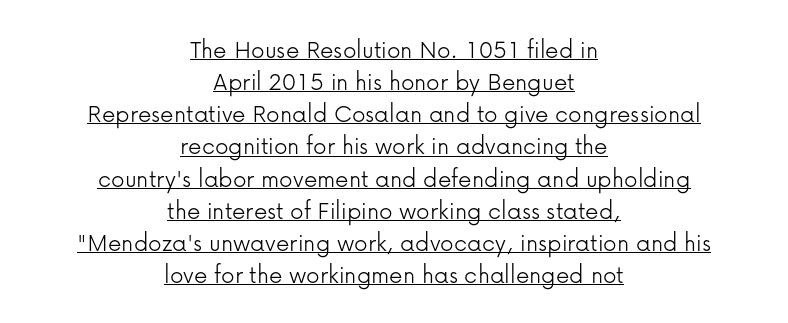
A centered setting, common on invitations and titles, is used for this passage. The type is set solid horizontally, with unmodified tracking. Weight: in the light-to-regular range. The typesetter has applied underlining to the passage shown.
